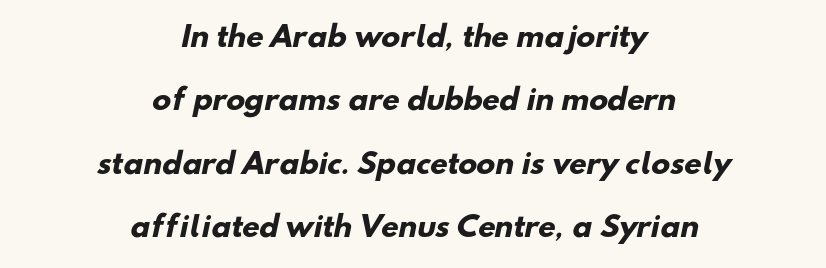
A typesetter would label this face a sans. Every letter is thick-stroked: bold, no question. If you measured baseline to baseline, you'd find a long distance. Which margin do the lines hug? Neither — every line sits in the middle.
